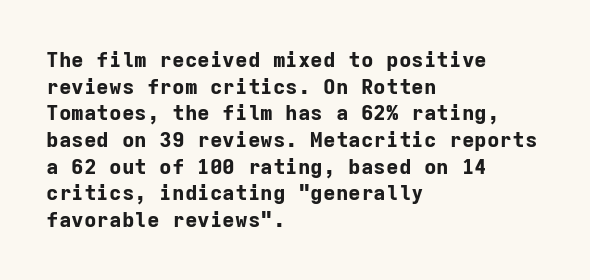
Q: Is the text bold? A: Yes.
Q: Is the text italic (slanted)? A: No, it is upright.
Q: Is the text underlined? A: No.
Q: How is the paragraph aligned? A: Left-aligned.
Q: Is the spacing between letters normal or unusually wide? A: Normal.
Q: Is the spacing between lines tight, normal or loose? A: Normal.
